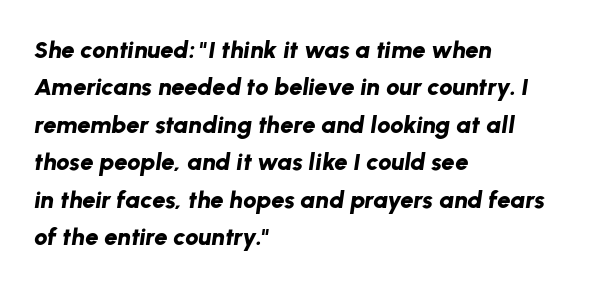
The image shows 24 px bold type, italic (leaning right); set left-aligned, normal line spacing (1.56x), normal letter spacing, not underlined.
